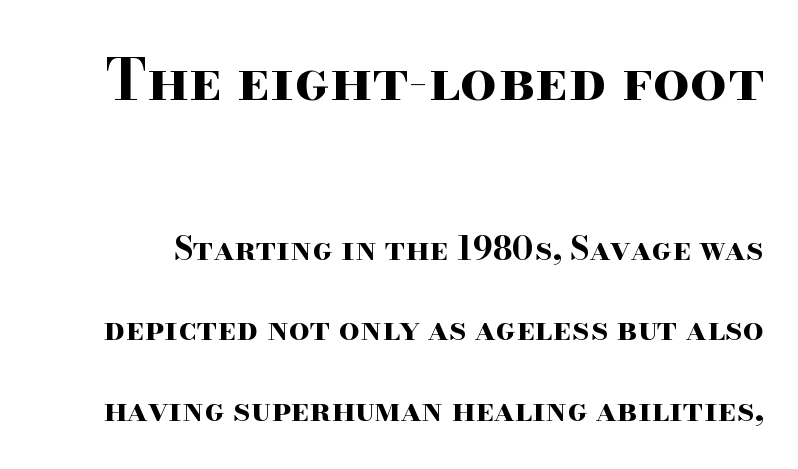
The image shows 58 px bold, wide serif type, upright; set loose line spacing (2.44x), normal letter spacing, not underlined; the first (top) block is 1.76x larger; high stroke contrast and a small x-height.
